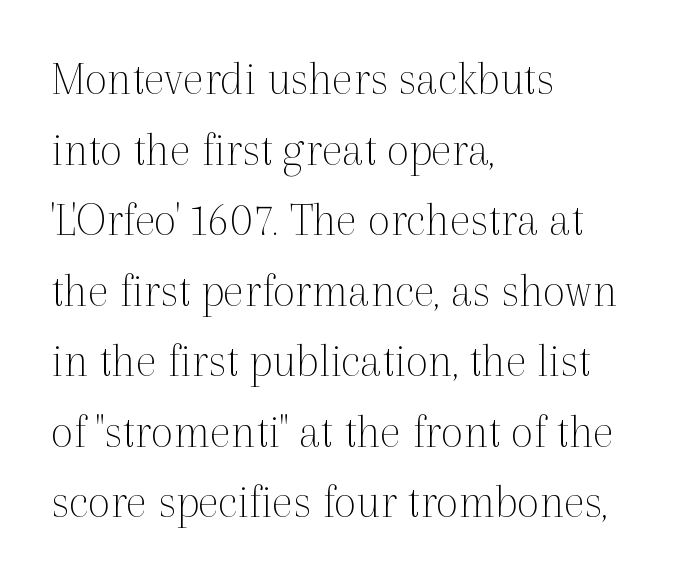
{"serif": "yes", "italic": "no", "bold": "no", "weight": "thin", "width": "normal", "x_height": "medium", "monospaced": "no", "underline": "no", "align": "left", "line_spacing": "normal", "line_spacing_ratio": 1.44, "letter_spacing": "normal", "letter_spacing_em": 0.0, "glyph_px": 49}
